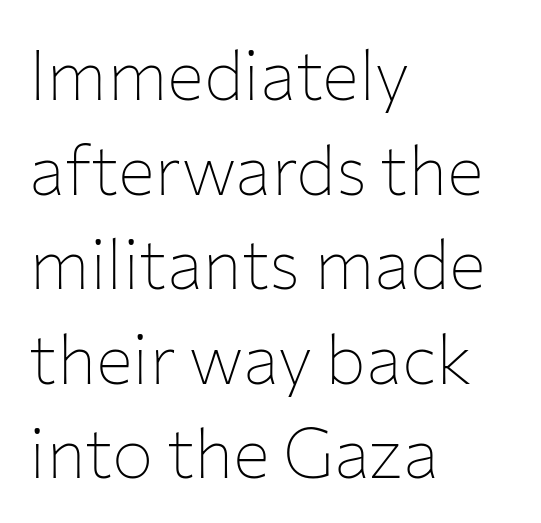
Weight: not bold — regular or lighter. The words here are not underlined. The paragraph has a hard left edge and a soft right edge. These lines are rendered in a variable-pitch font. The letterforms sit shoulder to shoulder at normal distance. In terms of letterform style, serifs are entirely absent.
